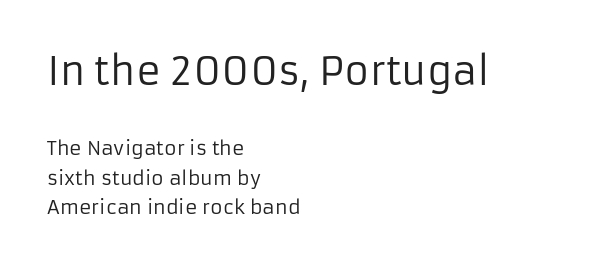
{"serif": "no", "italic": "no", "bold": "no", "weight": "regular", "width": "normal", "stroke_contrast": "low", "x_height": "medium", "monospaced": "no", "underline": "no", "align": "left", "line_spacing": "normal", "line_spacing_ratio": 1.55, "letter_spacing": "normal", "letter_spacing_em": 0.0, "larger_block": "first", "size_ratio": 2.0, "glyph_px": 38}
